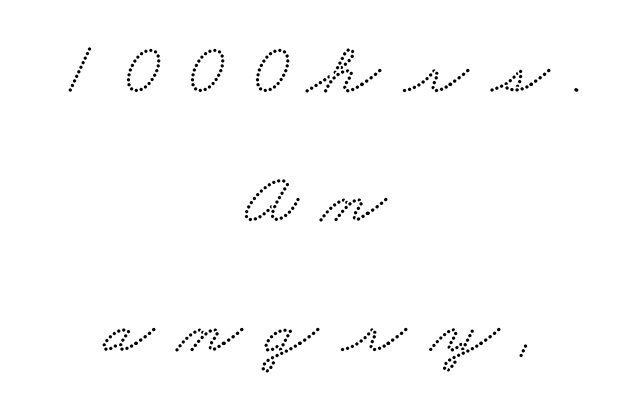
The tracking jumps out immediately: characters are airy and widely separated. Each letter keeps its own natural width here, so spacing adapts to shape. In CSS terms this would be text-align: center. The passage shown is not underscored anywhere.
